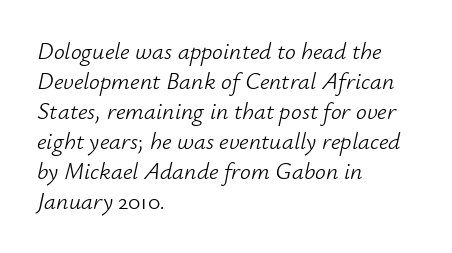
Observe the ordinary spacing: letters are neighbours, not strangers. The specimen omits any rule beneath the text block's lines. The cut favours lightness, reaching ordinary text weight at its darkest. Teacher's note: observe the even left margin — that is flush-left alignment. When letters slant like this, we call the style italic.
